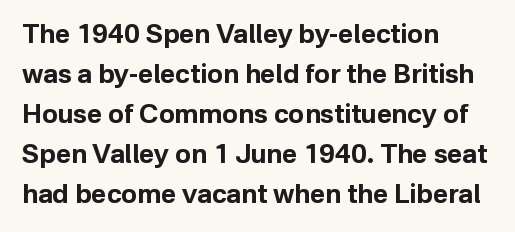
The image shows 26 px bold type, upright; set left-aligned, normal line spacing (1.54x), normal letter spacing, not underlined.
